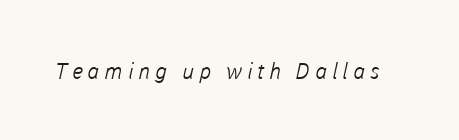
{"bold": "no", "underline": "no", "letter_spacing": "wide", "letter_spacing_em": 0.22, "glyph_px": 22}
